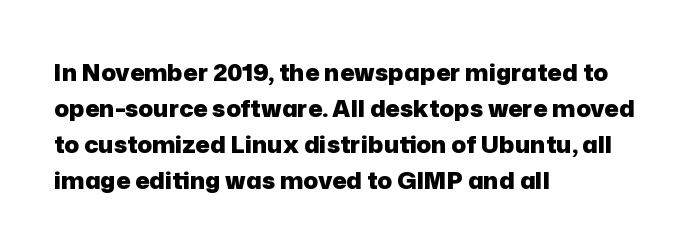
Q: Is the text bold? A: Yes.
Q: Is the text italic (slanted)? A: No, it is upright.
Q: Is the text underlined? A: No.
Q: How is the paragraph aligned? A: Left-aligned.
Q: Is the spacing between letters normal or unusually wide? A: Normal.
Q: Is the spacing between lines tight, normal or loose? A: Normal.
